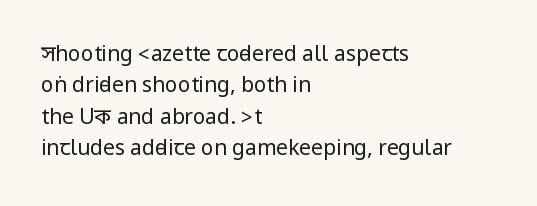
Each row of text sits above clean, open space. Italic? Not at all — the glyphs are vertical. Typeset ragged right — the left edge is the straight one. Each word holds together tightly as a unit, with standard inter-letter gaps. Interline gaps are of average width in this sample.
